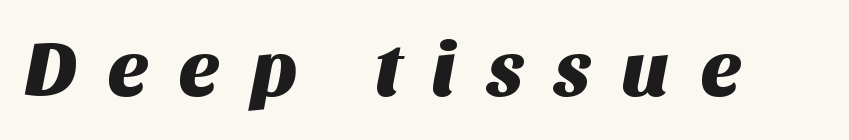
Q: Is the typeface a serif or a sans-serif typeface? A: Sans-serif.
Q: Is the text underlined? A: No.
Q: Is the spacing between letters normal or unusually wide? A: Unusually wide.
Q: Width (condensed, normal, or wide)? A: Normal.
Q: Stroke contrast? A: Medium.
Q: x-height? A: Large.
Q: Monospaced? A: No.
